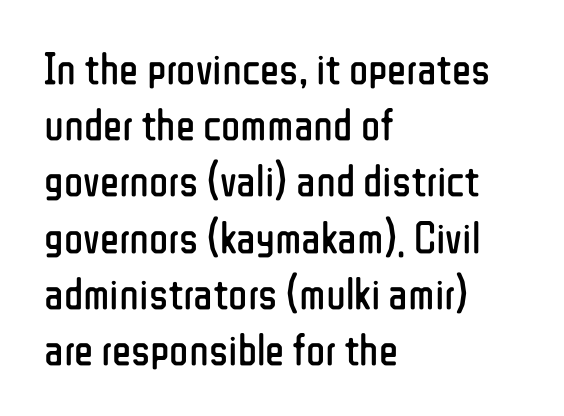
Q: Is the text bold? A: No.
Q: Is the text italic (slanted)? A: No, it is upright.
Q: Is the typeface a serif or a sans-serif typeface? A: Sans-serif.
Q: Is the text underlined? A: No.
Q: How is the paragraph aligned? A: Left-aligned.
Q: Is the spacing between letters normal or unusually wide? A: Normal.
Q: Is the spacing between lines tight, normal or loose? A: Normal.
Q: Width (condensed, normal, or wide)? A: Condensed.
Q: Stroke contrast? A: Low.
Q: x-height? A: Medium.
Q: Monospaced? A: No.
